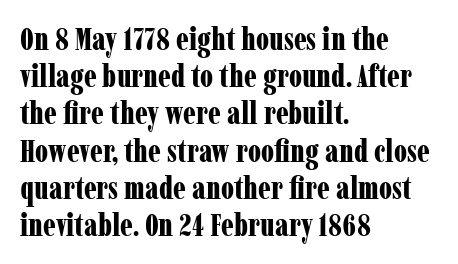
{"serif": "yes", "italic": "no", "bold": "yes", "weight": "bold", "width": "condensed", "stroke_contrast": "low", "x_height": "medium", "monospaced": "no", "underline": "no", "align": "left", "line_spacing_ratio": 1.2, "letter_spacing": "normal", "letter_spacing_em": 0.0, "glyph_px": 31}
